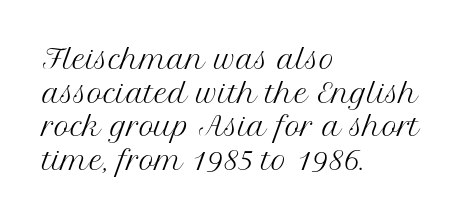
Q: Is the text bold? A: No.
Q: Is the text italic (slanted)? A: Yes.
Q: Is the text underlined? A: No.
Q: How is the paragraph aligned? A: Left-aligned.
Q: Is the spacing between letters normal or unusually wide? A: Normal.
Q: Is the spacing between lines tight, normal or loose? A: Normal.
